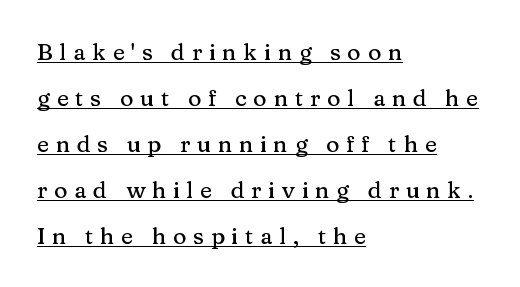
{"italic": "no", "underline": "yes", "align": "left", "line_spacing": "loose", "line_spacing_ratio": 2.0, "letter_spacing": "wide", "letter_spacing_em": 0.29, "glyph_px": 23}
